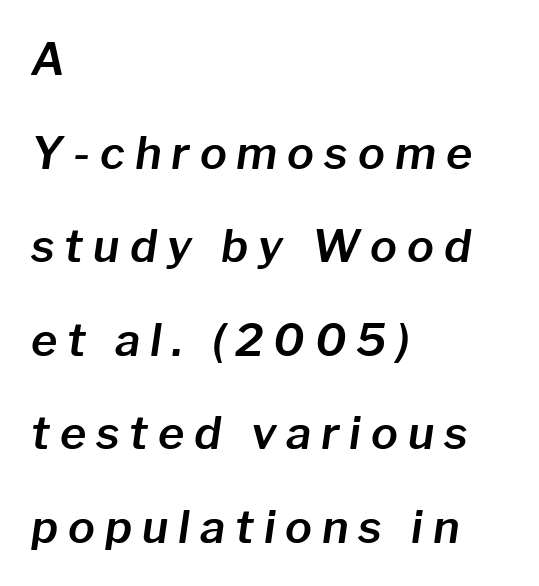
The letters are spread apart with noticeably loose tracking. The rendering uses natural spacing where letterforms have individual widths. These lines are set flush left with a ragged right edge. Slant detected: the letters are inclined. The area under the type is left untouched.
